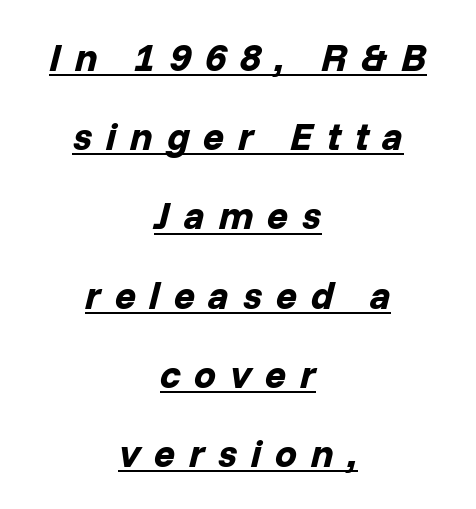
The image shows 39 px bold type, italic (leaning right); set centered, loose line spacing (2.03x), unusually wide letter spacing (+0.35 em), underlined; low stroke contrast and a medium x-height.
